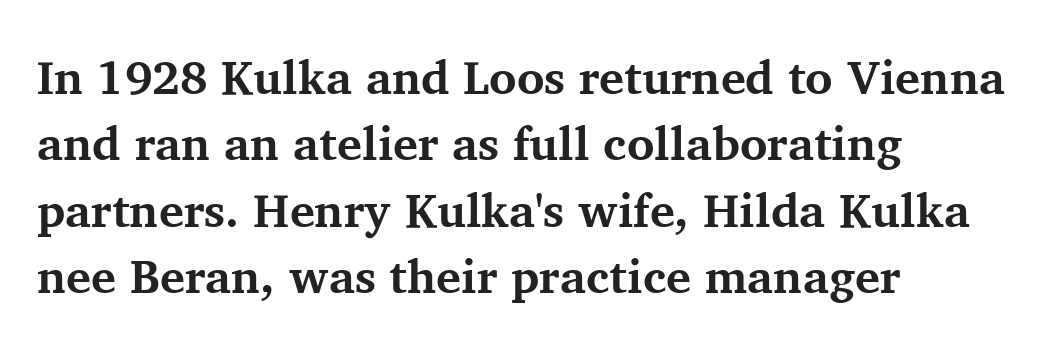
This is roman type, the default non-slanted kind. The rendering anchors every line to the left-hand side. Observe the ordinary spacing: letters are neighbours, not strangers. Heavy-handed strokes throughout: this text is bold. A typesetter would call this proportional, since set widths differ per character.
